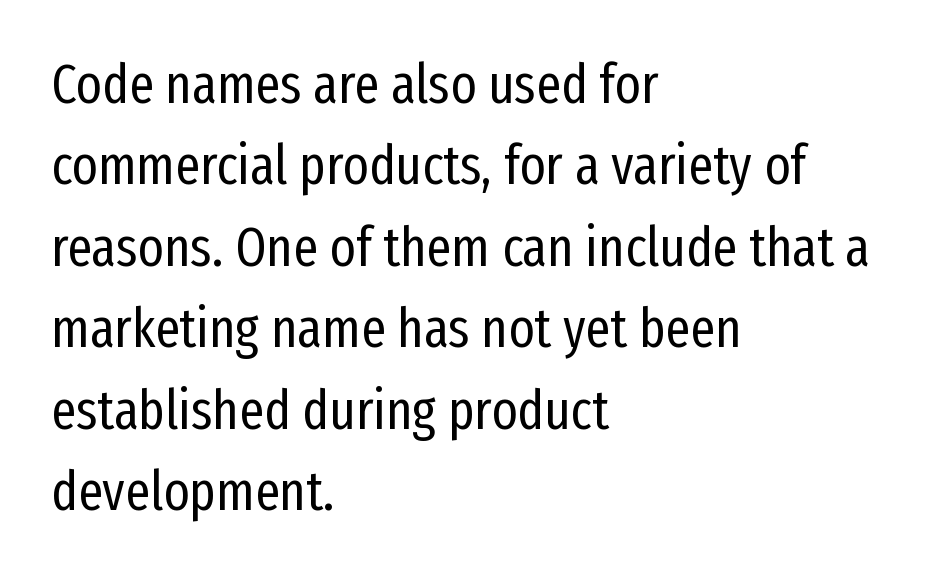
The image shows 55 px regular-weight, condensed sans-serif type, upright; set left-aligned, normal line spacing (1.48x), normal letter spacing, not underlined; low stroke contrast and a medium x-height.
